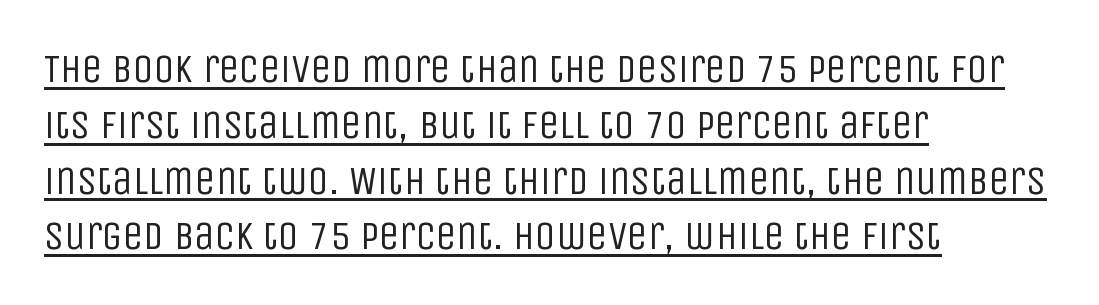
Q: Is the text bold? A: No.
Q: Is the text italic (slanted)? A: No, it is upright.
Q: Is the typeface a serif or a sans-serif typeface? A: Sans-serif.
Q: Is the text underlined? A: Yes.
Q: How is the paragraph aligned? A: Left-aligned.
Q: Is the spacing between letters normal or unusually wide? A: Normal.
Q: Is the spacing between lines tight, normal or loose? A: Normal.
Q: Width (condensed, normal, or wide)? A: Condensed.
Q: Stroke contrast? A: Low.
Q: x-height? A: Large.
Q: Monospaced? A: No.
